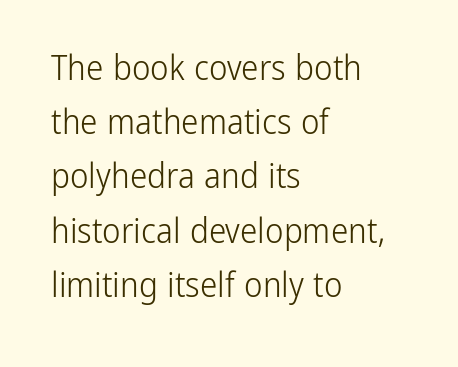
The image shows 35 px light, condensed sans-serif type, upright; set left-aligned, normal line spacing (1.55x), normal letter spacing, not underlined; low stroke contrast and a medium x-height.
